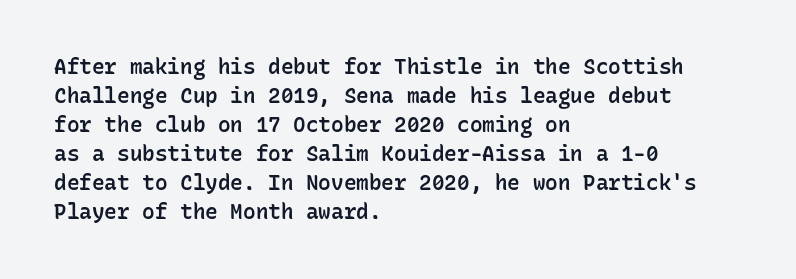
The image shows 21 px text type, upright; set left-aligned, normal line spacing (1.38x), normal letter spacing, not underlined.
